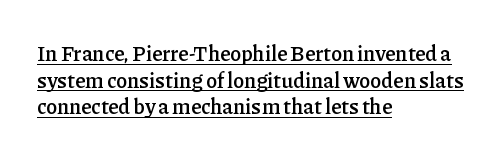
The typesetter chose a ragged-right arrangement here. Students, observe the line beneath the letters — that is underlining. Compared with typical body copy, the letter spacing here is the same. Stems and bowls a touch heavier than normal — semibold. Interline gaps are of average width in this sample.
